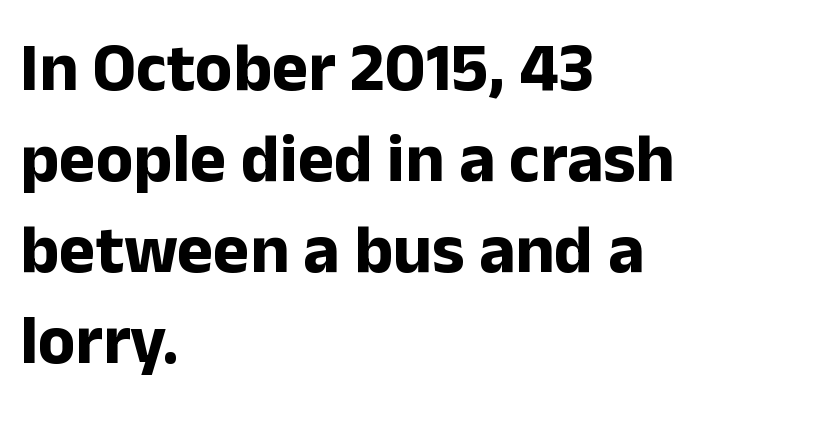
Type without underlining. One-word summary of the alignment: left. In terms of letterform style, serifs are entirely absent. The face used here is proportionally spaced, like ordinary book or web type.
